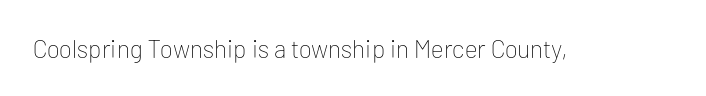
The image shows 25 px text type, upright; set normal letter spacing, not underlined.
